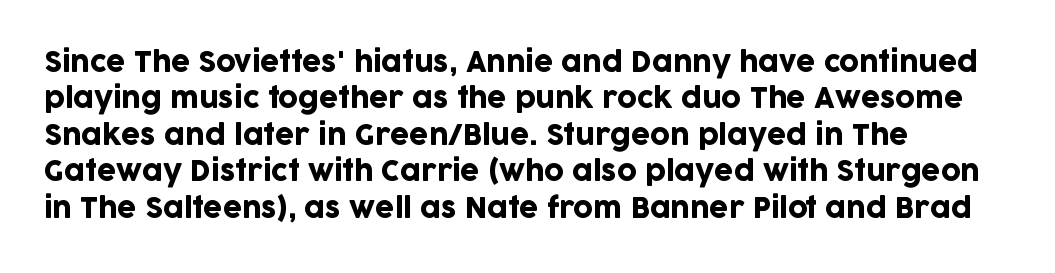
Tracking value appears to be zero — textbook default spacing. The type sits square on the baseline with zero lean. A clean baseline with only descenders dipping below it. Is the block centered? No — it sits flush against the left margin. Notice how descenders clear the ascenders below comfortably — that's standard leading.
